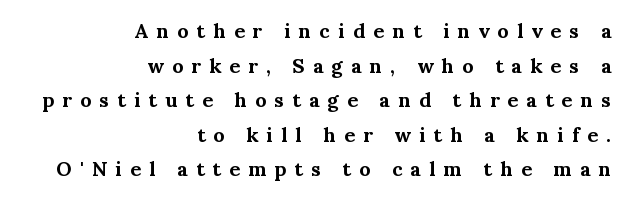
The image shows 20 px bold type, upright; set right-aligned, line spacing 1.73x, unusually wide letter spacing (+0.41 em), not underlined.
